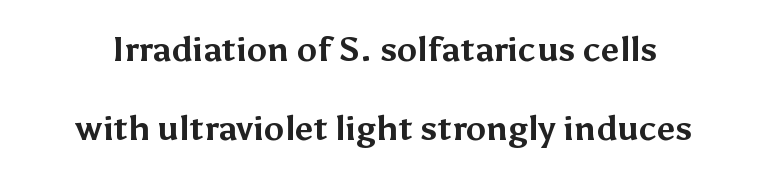
The image shows 34 px bold sans-serif type, upright; set loose line spacing (2.31x), normal letter spacing, not underlined; medium stroke contrast and a medium x-height.
